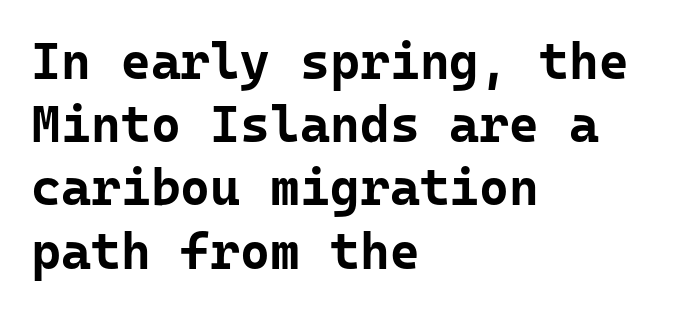
{"serif": "no", "italic": "no", "bold": "yes", "weight": "bold", "width": "normal", "stroke_contrast": "low", "x_height": "medium", "underline": "no", "align": "left", "line_spacing_ratio": 1.24, "letter_spacing": "normal", "letter_spacing_em": 0.0, "glyph_px": 51}
